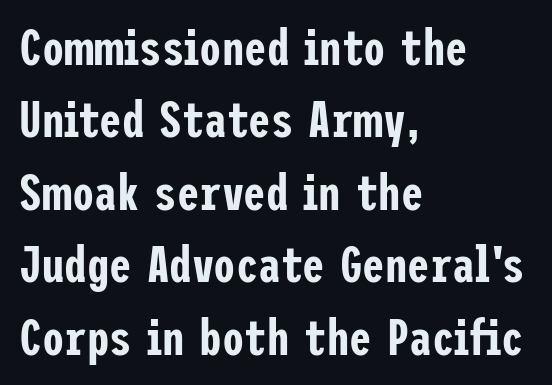
The image shows 50 px condensed sans-serif type, upright; set left-aligned, normal line spacing (1.45x), normal letter spacing, not underlined; low stroke contrast and a medium x-height.
